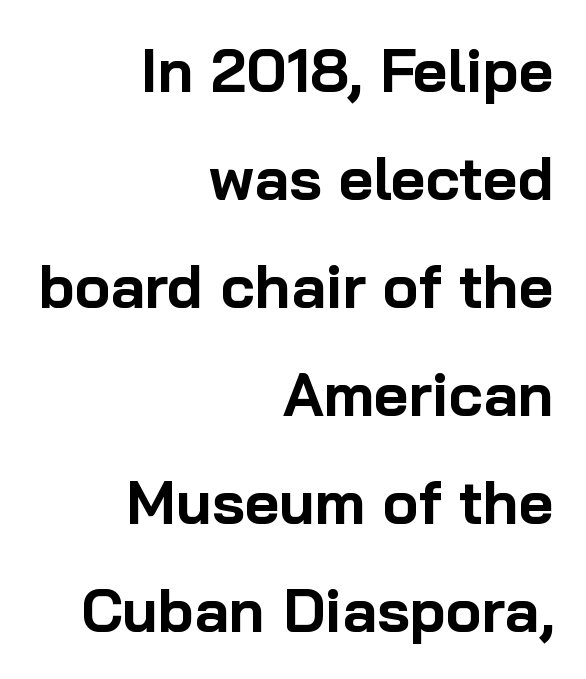
{"serif": "no", "italic": "no", "bold": "yes", "weight": "bold", "width": "normal", "stroke_contrast": "low", "x_height": "medium", "monospaced": "no", "underline": "no", "align": "right", "line_spacing_ratio": 1.8, "letter_spacing": "normal", "letter_spacing_em": 0.0, "glyph_px": 60}
